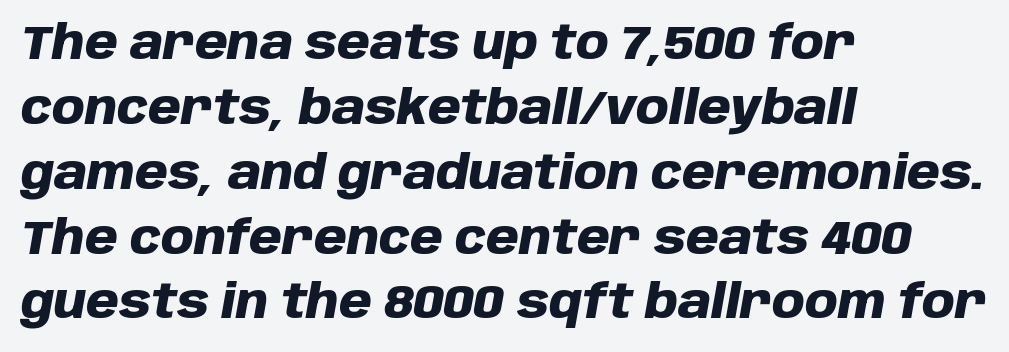
The image shows 47 px heavy type, italic (leaning right); set left-aligned, normal line spacing (1.38x), normal letter spacing, not underlined; low stroke contrast and a large x-height.
